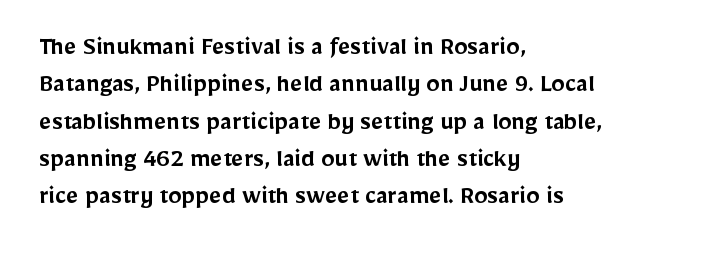
{"italic": "no", "bold": "semi", "underline": "no", "align": "left", "line_spacing": "normal", "line_spacing_ratio": 1.38, "letter_spacing": "normal", "letter_spacing_em": 0.0, "glyph_px": 27}
